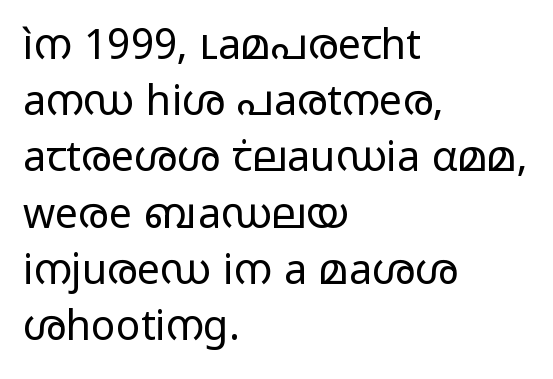
The image shows 41 px regular-weight, wide sans-serif type, upright; set left-aligned, normal line spacing (1.37x), normal letter spacing, not underlined; low stroke contrast and a medium x-height.
